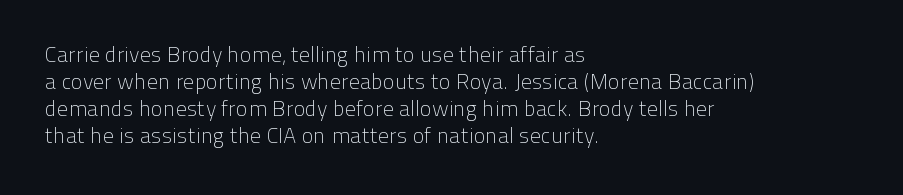
Q: Is the text bold? A: No.
Q: Is the text italic (slanted)? A: No, it is upright.
Q: Is the text underlined? A: No.
Q: How is the paragraph aligned? A: Left-aligned.
Q: Is the spacing between letters normal or unusually wide? A: Normal.
